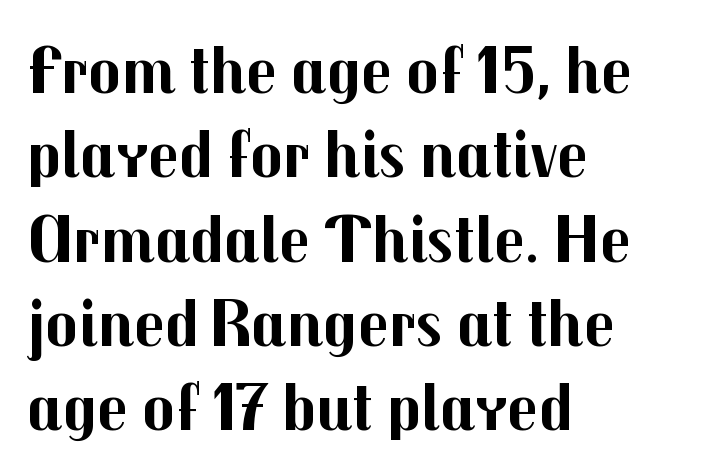
{"serif": "no", "italic": "no", "bold": "yes", "weight": "bold", "width": "normal", "stroke_contrast": "medium", "x_height": "medium", "monospaced": "no", "underline": "no", "align": "left", "line_spacing_ratio": 1.24, "letter_spacing": "normal", "letter_spacing_em": 0.0, "glyph_px": 68}
